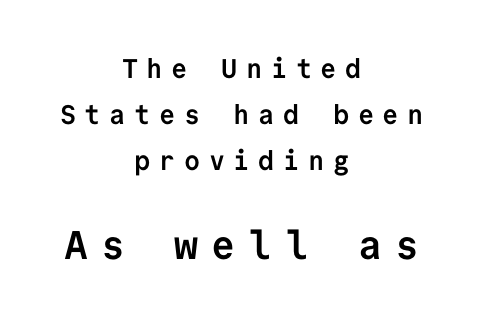
Q: Is the text bold? A: Yes.
Q: Is the text italic (slanted)? A: No, it is upright.
Q: Is the typeface a serif or a sans-serif typeface? A: Sans-serif.
Q: Is the text underlined? A: No.
Q: How is the paragraph aligned? A: Centered.
Q: Is the spacing between letters normal or unusually wide? A: Unusually wide.
Q: Is the spacing between lines tight, normal or loose? A: Normal.
Q: Which block of text is set in a larger size, the first (top) or the second (bottom)? A: The second (bottom) one.
Q: Width (condensed, normal, or wide)? A: Normal.
Q: Stroke contrast? A: Low.
Q: x-height? A: Medium.
Q: Monospaced? A: Yes.
